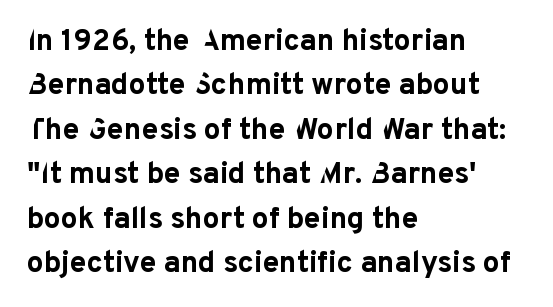
Q: Is the text bold? A: Yes.
Q: Is the text italic (slanted)? A: No, it is upright.
Q: Is the typeface a serif or a sans-serif typeface? A: Sans-serif.
Q: Is the text underlined? A: No.
Q: How is the paragraph aligned? A: Left-aligned.
Q: Is the spacing between letters normal or unusually wide? A: Normal.
Q: Is the spacing between lines tight, normal or loose? A: Normal.
Q: Width (condensed, normal, or wide)? A: Normal.
Q: Stroke contrast? A: Low.
Q: x-height? A: Medium.
Q: Monospaced? A: No.
